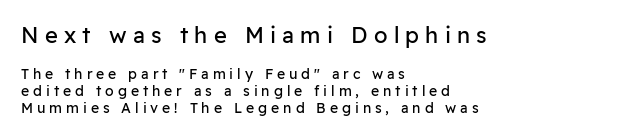
The image shows 22 px text type, upright; set left-aligned, line spacing 1.21x, unusually wide letter spacing (+0.28 em), not underlined; the first (top) block is 1.57x larger.
